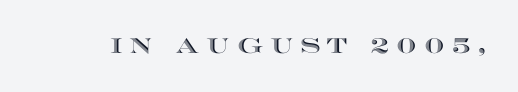
The image shows 21 px text type, upright; set unusually wide letter spacing (+0.34 em), not underlined.
